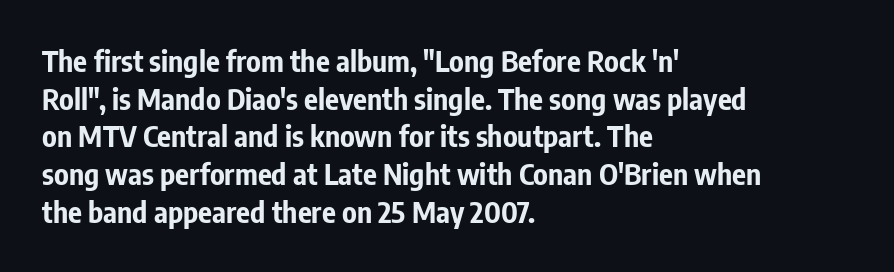
{"serif": "no", "italic": "no", "bold": "yes", "weight": "bold", "width": "condensed", "stroke_contrast": "low", "x_height": "medium", "monospaced": "no", "underline": "no", "align": "left", "line_spacing": "normal", "line_spacing_ratio": 1.3, "letter_spacing": "normal", "letter_spacing_em": 0.0, "glyph_px": 29}
